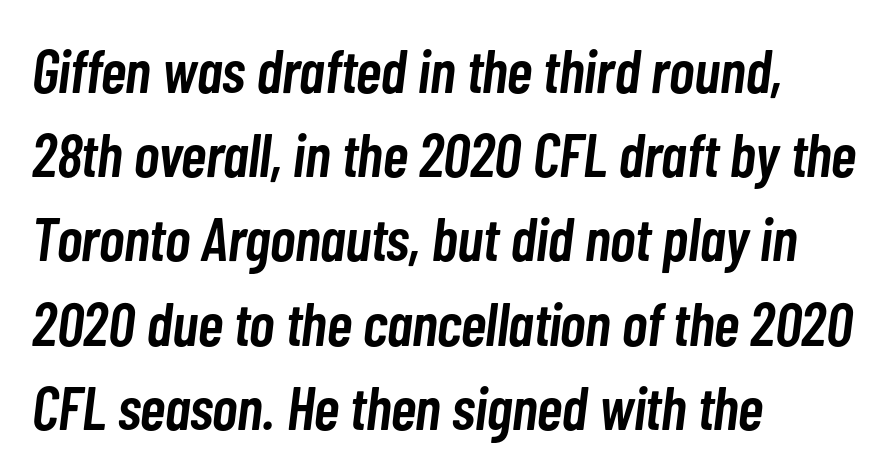
Q: Is the text bold? A: Semi-bold.
Q: Is the text italic (slanted)? A: Yes, it leans right by about 7 degrees.
Q: Is the text underlined? A: No.
Q: How is the paragraph aligned? A: Left-aligned.
Q: Is the spacing between letters normal or unusually wide? A: Normal.
Q: Is the spacing between lines tight, normal or loose? A: Normal.
Q: Width (condensed, normal, or wide)? A: Condensed.
Q: Stroke contrast? A: Low.
Q: x-height? A: Medium.
Q: Monospaced? A: No.
